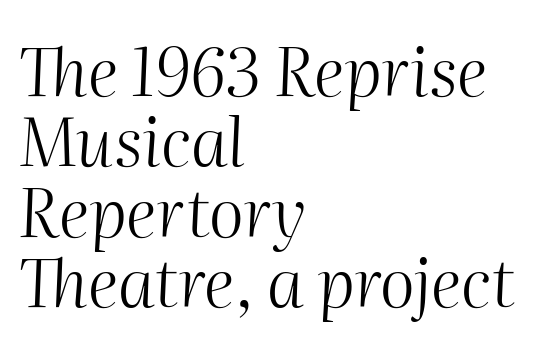
The image shows 67 px light type, italic (leaning right); set left-aligned, tight line spacing (1.05x), normal letter spacing, not underlined; medium stroke contrast and a medium x-height.
